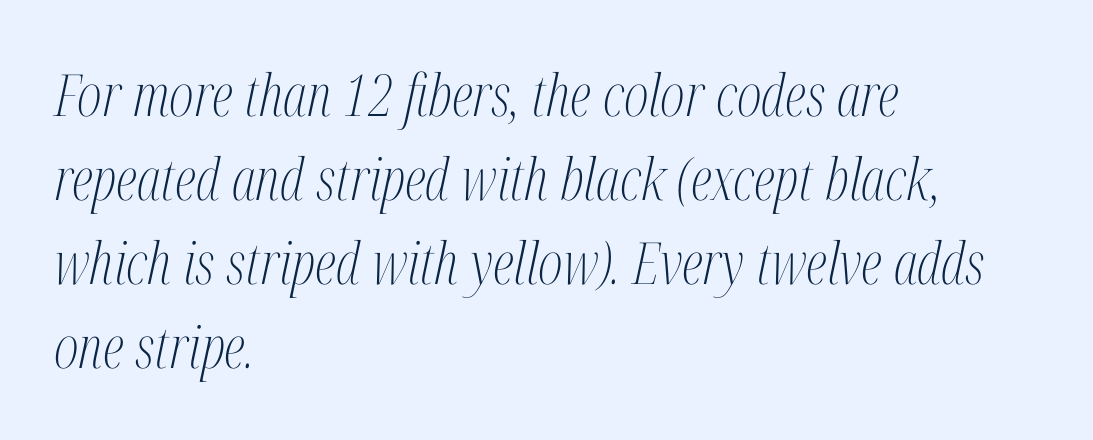
Q: Is the text bold? A: No.
Q: Is the text italic (slanted)? A: Yes, it leans right by about 12 degrees.
Q: Is the typeface a serif or a sans-serif typeface? A: Serif.
Q: Is the text underlined? A: No.
Q: How is the paragraph aligned? A: Left-aligned.
Q: Is the spacing between letters normal or unusually wide? A: Normal.
Q: Is the spacing between lines tight, normal or loose? A: Normal.
Q: Width (condensed, normal, or wide)? A: Condensed.
Q: Stroke contrast? A: Medium.
Q: x-height? A: Medium.
Q: Monospaced? A: No.
